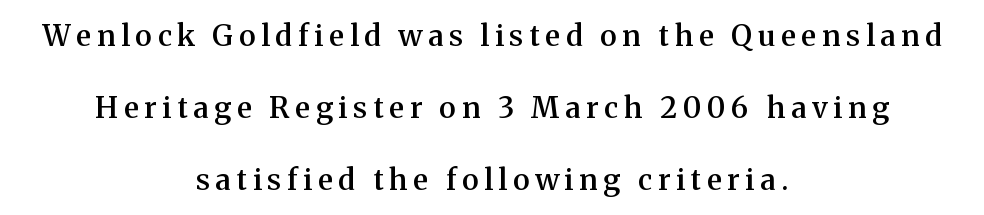
{"serif": "yes", "italic": "no", "bold": "semi", "weight": "semibold", "width": "normal", "stroke_contrast": "medium", "x_height": "medium", "monospaced": "no", "underline": "no", "align": "center", "line_spacing": "loose", "line_spacing_ratio": 2.48, "letter_spacing": "wide", "letter_spacing_em": 0.2, "glyph_px": 29}
